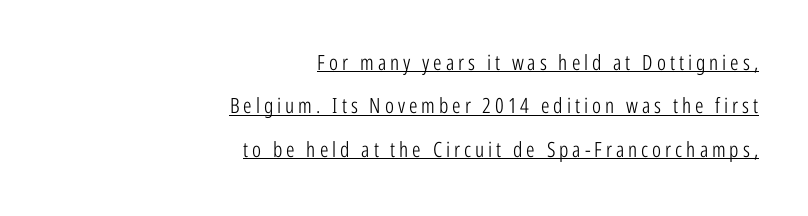
The image shows 21 px text type, upright; set right-aligned, loose line spacing (2.06x), underlined.
